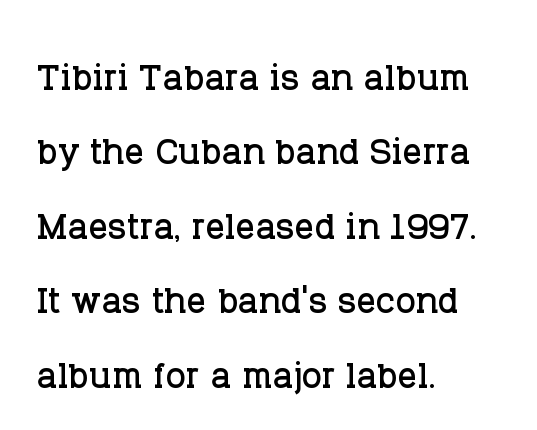
Q: Is the text italic (slanted)? A: No, it is upright.
Q: Is the typeface a serif or a sans-serif typeface? A: Serif.
Q: Is the text underlined? A: No.
Q: How is the paragraph aligned? A: Left-aligned.
Q: Is the spacing between letters normal or unusually wide? A: Normal.
Q: Is the spacing between lines tight, normal or loose? A: Normal.
Q: Width (condensed, normal, or wide)? A: Normal.
Q: Stroke contrast? A: Low.
Q: x-height? A: Large.
Q: Monospaced? A: No.
